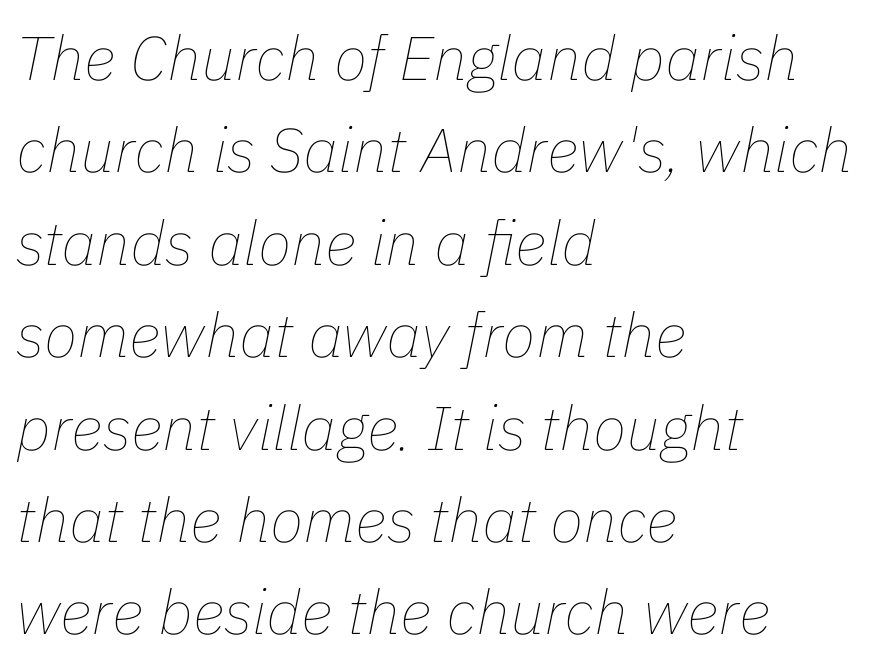
Emphasis-style slanted type is in use. You could call the tracking neutral — neither tight nor loose. A bare baseline throughout the passage. The lines in this sample share a left origin and differ only in where they stop. Regarding leading, the lines here are spaced in the standard way. This sample has the flowing, uneven cadence of proportional lettering.
